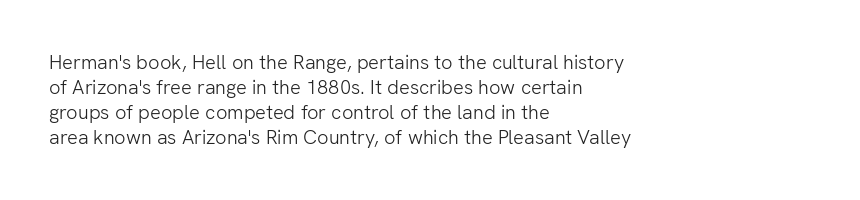
Q: Is the text bold? A: No.
Q: Is the text italic (slanted)? A: No, it is upright.
Q: Is the text underlined? A: No.
Q: How is the paragraph aligned? A: Left-aligned.
Q: Is the spacing between letters normal or unusually wide? A: Normal.
Q: Is the spacing between lines tight, normal or loose? A: Normal.
